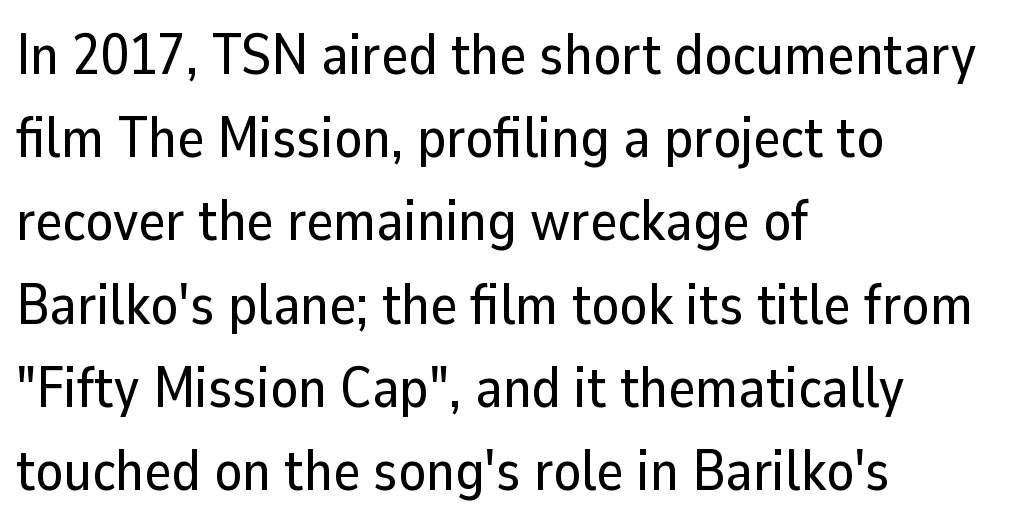
{"serif": "no", "italic": "no", "width": "normal", "stroke_contrast": "low", "x_height": "medium", "monospaced": "no", "underline": "no", "align": "left", "line_spacing": "normal", "line_spacing_ratio": 1.46, "letter_spacing": "normal", "letter_spacing_em": 0.0, "glyph_px": 57}
